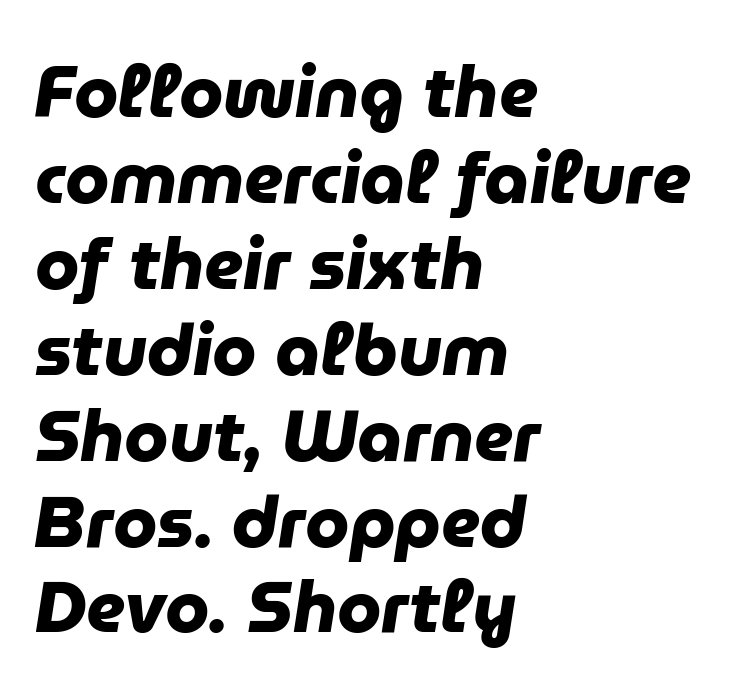
Q: Is the text bold? A: Yes.
Q: Is the typeface a serif or a sans-serif typeface? A: Sans-serif.
Q: Is the text underlined? A: No.
Q: How is the paragraph aligned? A: Left-aligned.
Q: Is the spacing between letters normal or unusually wide? A: Normal.
Q: Width (condensed, normal, or wide)? A: Normal.
Q: Stroke contrast? A: Low.
Q: x-height? A: Medium.
Q: Monospaced? A: No.
